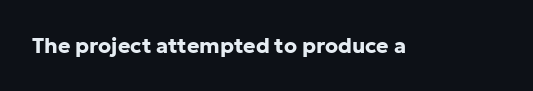
The image shows 21 px bold type, upright; set normal letter spacing, not underlined.
